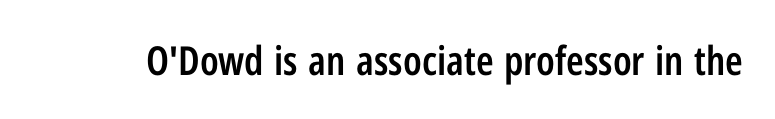
Just letters on the line, the space beneath them empty. A typesetter would call this zero additional tracking. Rendered with straight, roman letterforms. Here the designer chose a conventional face with non-uniform glyph widths. Examine the stroke ends and you'll find no serifs.
